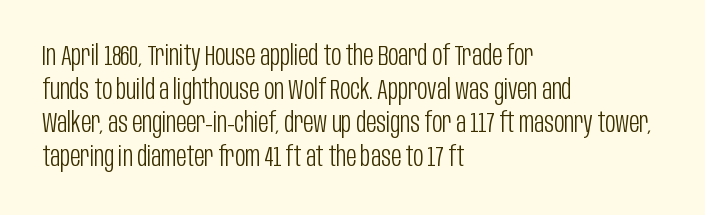
{"serif": "no", "italic": "no", "bold": "no", "weight": "light", "width": "condensed", "stroke_contrast": "low", "x_height": "large", "monospaced": "no", "underline": "no", "align": "left", "line_spacing_ratio": 1.2, "letter_spacing": "normal", "letter_spacing_em": 0.0, "glyph_px": 28}
